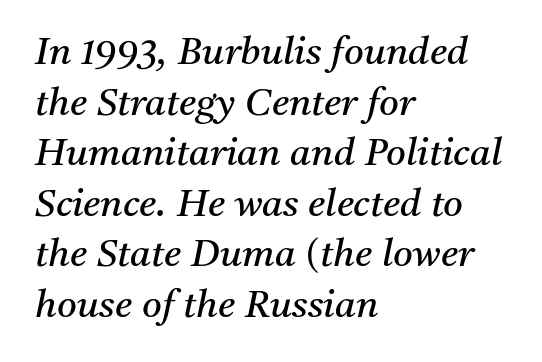
Leading: standard. The glyphs in this specimen are seriffed. Do the characters align in a grid? No, the font is proportional. Slanted lettering throughout.
